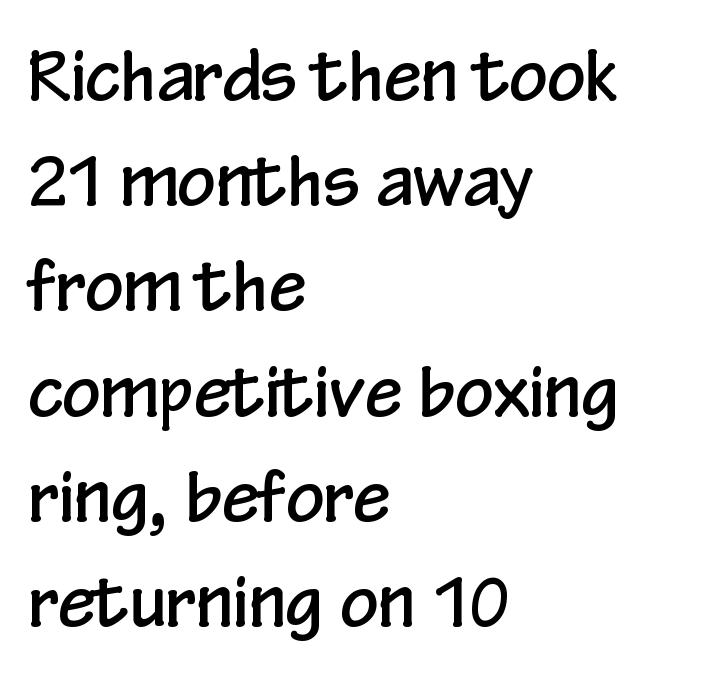
The image shows 67 px condensed sans-serif type, upright; set left-aligned, normal line spacing (1.57x), normal letter spacing, not underlined; low stroke contrast and a medium x-height.
